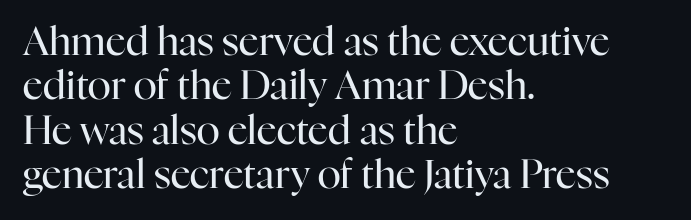
The image shows 39 px regular-weight serif type, upright; set left-aligned, tight line spacing (1.14x), normal letter spacing, not underlined; high stroke contrast and a medium x-height.
